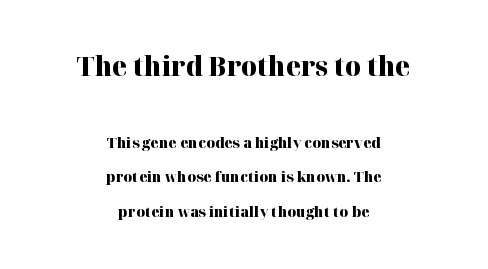
{"italic": "no", "bold": "yes", "underline": "no", "align": "center", "line_spacing": "loose", "line_spacing_ratio": 2.3, "letter_spacing": "normal", "letter_spacing_em": 0.0, "larger_block": "first", "size_ratio": 1.8, "glyph_px": 27}
